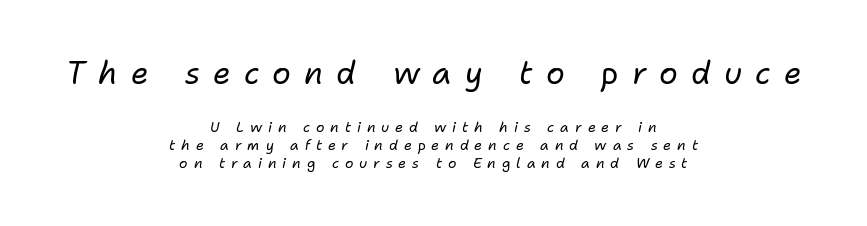
Tracking value appears strongly positive — letters spread wide. A centered setting, common on invitations and titles, is used for this passage. This rendering features lettering with no underline. These two chunks differ in scale, with the top chunk taking the larger measure. Compared with ordinary roman type, these characters are visibly tilted. Caption: face not bold, strokes unweighted.
